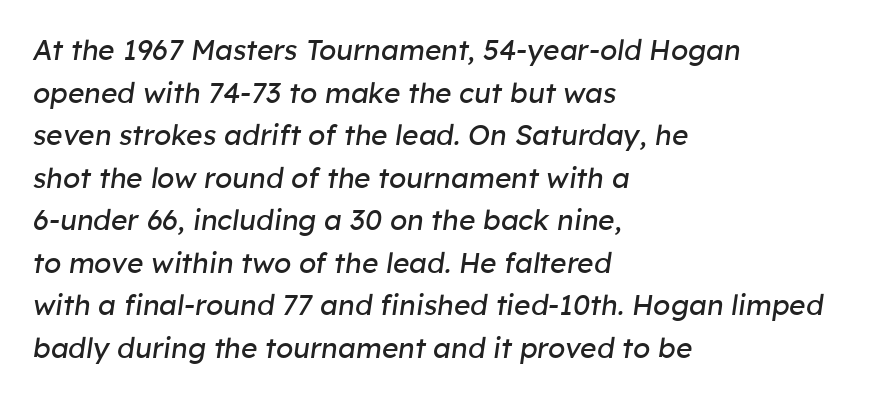
This rendering features lettering with no underline. The specimen reads as italic at a glance. Nothing heavy about these letters — not bold at all. Horizontal alignment here is leftward, the default for most running prose. Rows of type keep a routine distance in the vertical direction. Observe the ordinary spacing: letters are neighbours, not strangers.
